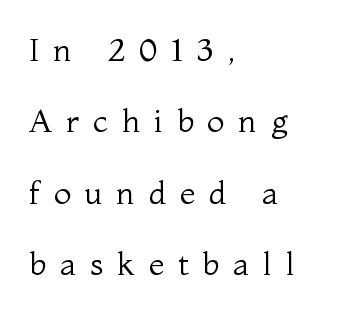
Regarding leading, the lines here are spaced well apart. The area under the type is left untouched. All the whitespace from short lines collects on the right. The face used here is rendered with a markedly widened letterfit.
